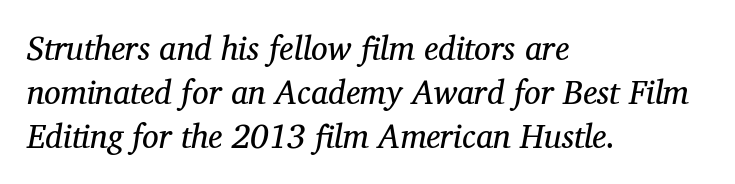
{"serif": "yes", "italic": "yes", "lean": "right", "slant_degrees": 12, "bold": "no", "weight": "regular", "width": "normal", "stroke_contrast": "medium", "x_height": "medium", "monospaced": "no", "underline": "no", "align": "left", "line_spacing": "normal", "line_spacing_ratio": 1.33, "letter_spacing": "normal", "letter_spacing_em": 0.0, "glyph_px": 33}
